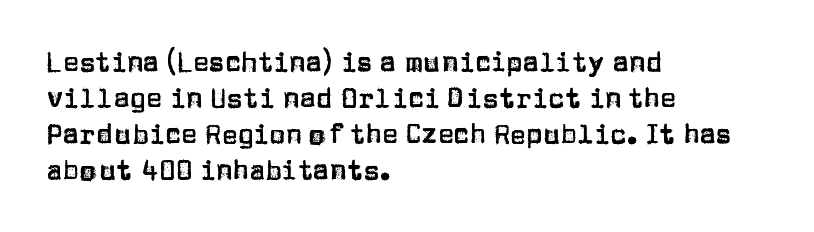
Vertically, the passage feels balanced, rows spaced as you'd expect. The face used here is rendered with its standard letterfit. The words here are not underlined. Posture: straight, roman, zero tilt.
